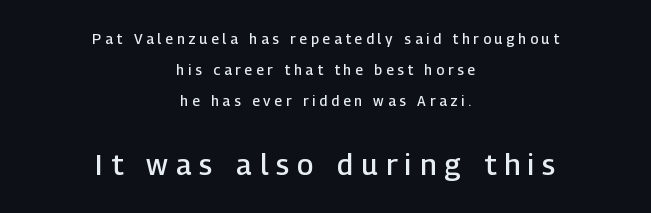
Every row of glyphs is offset so its center matches the block's center. I'd call this a sans setting — the letters go barefoot. Rows of type keep a wide berth in the vertical direction. Short note: letters widely spaced. Each row of text sits above clean, open space. Note the varied advance widths — an 'i' is clearly narrower than an 'm'.
